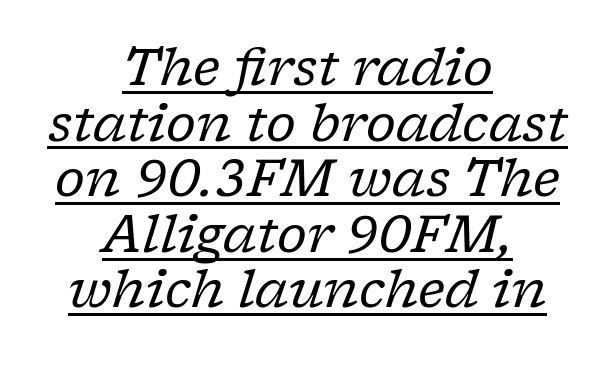
The image shows 51 px regular-weight serif type, italic (leaning right); set centered, tight line spacing (1.09x), normal letter spacing, underlined; low stroke contrast and a medium x-height.
